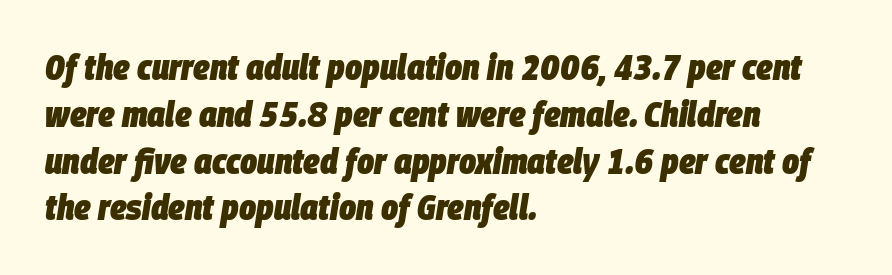
Typographic density is high because the face is bold. The vertical gap from one line to the next is medium. What stands out about the letter spacing? Nothing — it is the standard amount. A bare baseline throughout the passage. Compared with a centered layout, this one pins lines to the left instead. These lines were composed using italics.
